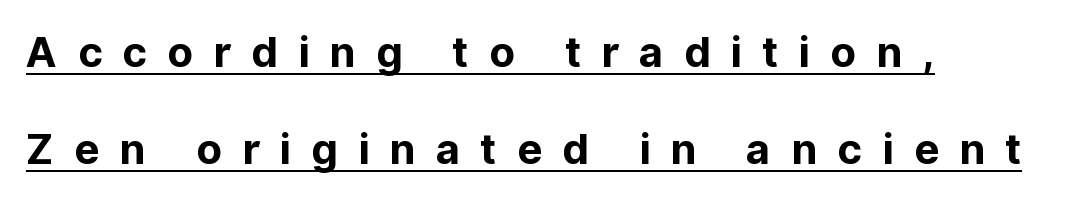
{"serif": "no", "italic": "no", "bold": "yes", "weight": "bold", "width": "normal", "stroke_contrast": "low", "x_height": "medium", "monospaced": "no", "underline": "yes", "align": "left", "line_spacing": "loose", "line_spacing_ratio": 2.3, "letter_spacing": "wide", "letter_spacing_em": 0.48, "glyph_px": 42}
